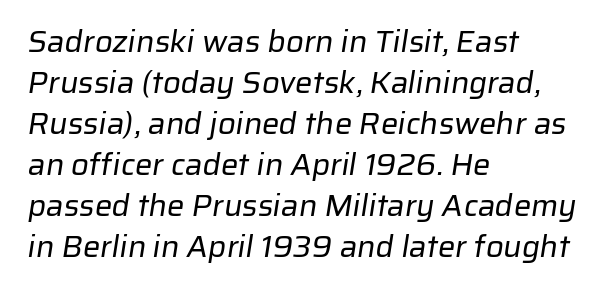
{"serif": "no", "bold": "no", "weight": "regular", "width": "normal", "stroke_contrast": "low", "x_height": "medium", "monospaced": "no", "underline": "no", "align": "left", "line_spacing": "normal", "line_spacing_ratio": 1.32, "letter_spacing": "normal", "letter_spacing_em": 0.0, "glyph_px": 31}
